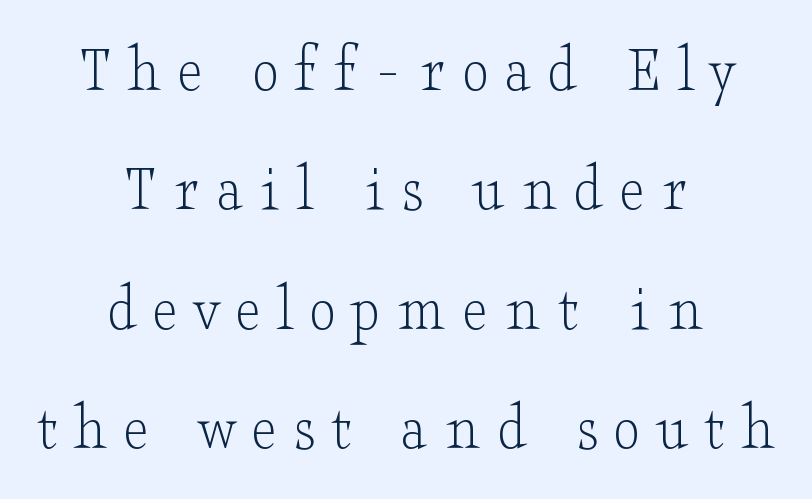
Every character sits straight up, as roman type does. Beneath every word, the page is bare. Each line is balanced around a shared central axis. Character widths vary here, with narrow letters taking less room than wide ones.
